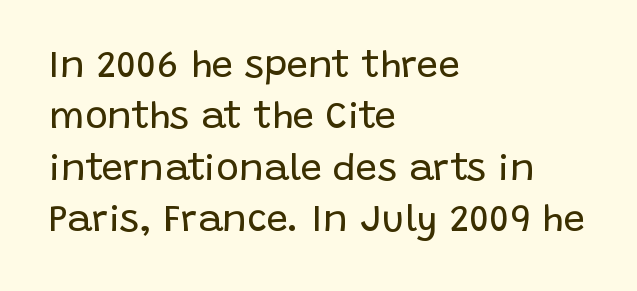
The image shows 38 px regular-weight sans-serif type, upright; set left-aligned, normal line spacing (1.35x), normal letter spacing, not underlined; low stroke contrast and a large x-height.
